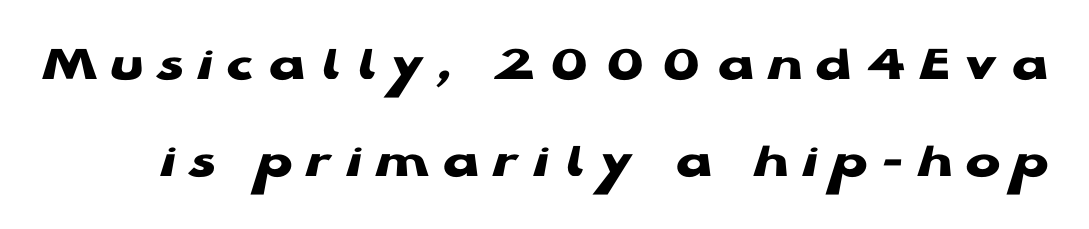
The lettering stays uniformly vertical, giving the passage a roman look. Observe the absence of serifs on each vertical stroke in this sample. A typesetter would call this proportional, since set widths differ per character. A bare baseline throughout the passage. How are the letters spaced? Widely, with obvious added tracking. Typographic density is high because the face is bold.
